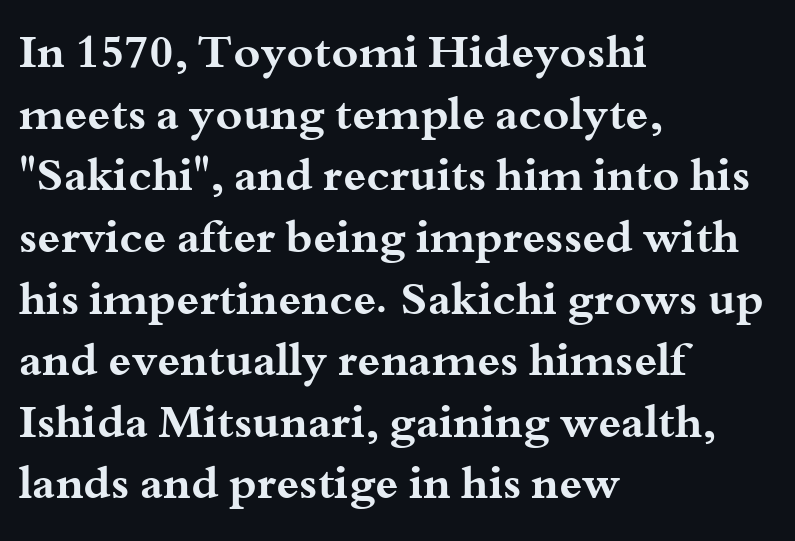
The passage shown is typed in a proportional face where columns would drift. The strokes are fattened all the way to bold. You can tell it's not italic because the verticals are truly vertical. A student would call this left alignment; a typographer would say flush left, rag right.
